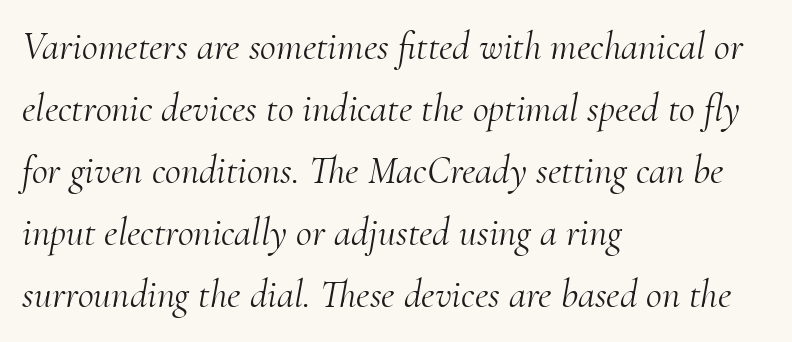
{"serif": "yes", "italic": "yes", "lean": "right", "slant_degrees": 10, "bold": "no", "weight": "light", "width": "normal", "stroke_contrast": "medium", "x_height": "small", "monospaced": "no", "underline": "no", "align": "left", "line_spacing": "normal", "line_spacing_ratio": 1.59, "letter_spacing": "normal", "letter_spacing_em": 0.0, "glyph_px": 39}
